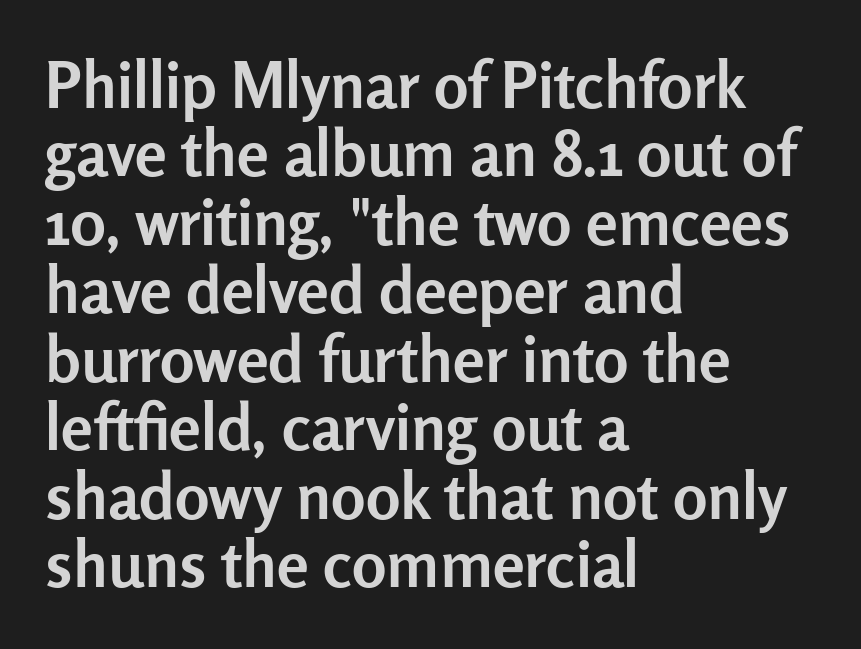
Tracking here is standard; glyphs follow each other at the usual distance. Its strokes are broad and dark, the hallmark of bold type. Leading: reduced. You could not count columns in this text — the font is proportionally spaced. Layout note: lines flush left.
